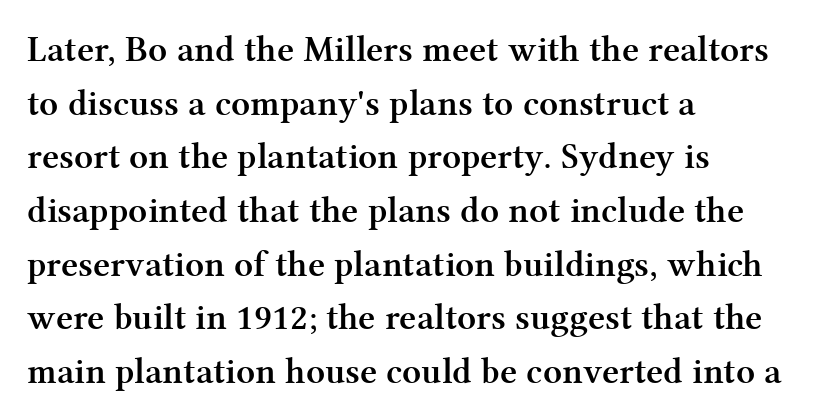
{"serif": "yes", "italic": "no", "bold": "yes", "weight": "semibold", "width": "normal", "stroke_contrast": "medium", "x_height": "medium", "monospaced": "no", "underline": "no", "align": "left", "line_spacing": "normal", "line_spacing_ratio": 1.45, "letter_spacing": "normal", "letter_spacing_em": 0.0, "glyph_px": 37}
